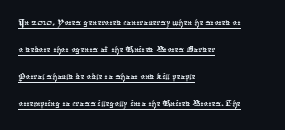
The image shows 22 px text type; set left-aligned, line spacing 1.23x, normal letter spacing, underlined.
